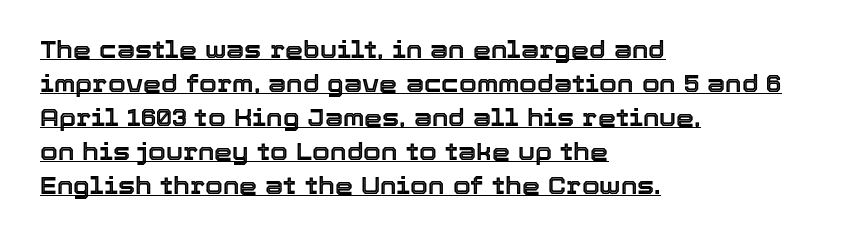
The image shows 23 px text type, upright; set left-aligned, normal line spacing (1.48x), normal letter spacing, underlined.
